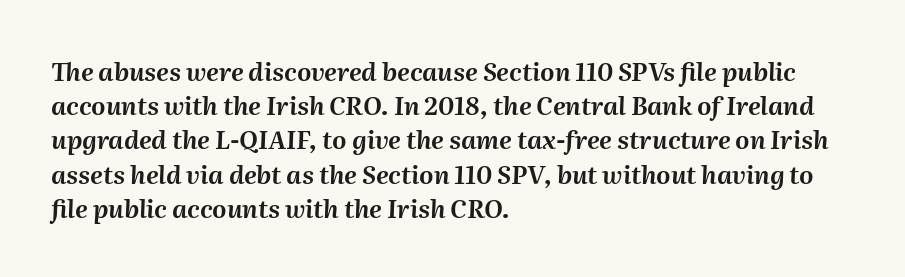
How would I describe the line gaps? Plain and ordinary. The passage shown leans; its letterforms are oblique. Each row of text sits above clean, open space. Horizontally, the lines are justified to the leading edge only.
